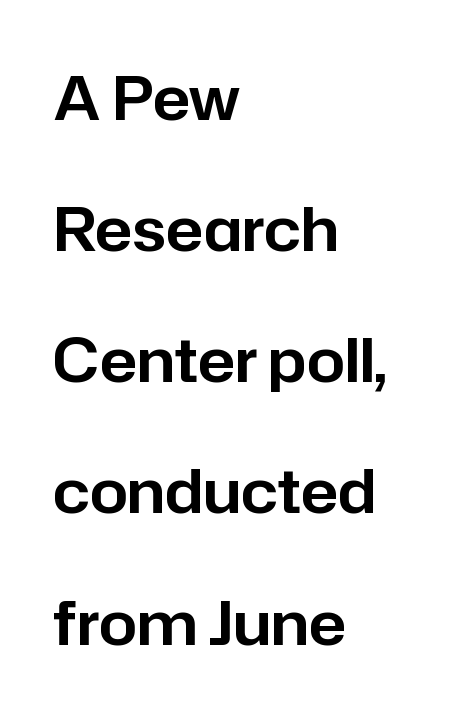
{"serif": "no", "italic": "no", "width": "normal", "stroke_contrast": "low", "x_height": "medium", "monospaced": "no", "underline": "no", "align": "left", "line_spacing": "loose", "line_spacing_ratio": 2.15, "letter_spacing": "normal", "letter_spacing_em": 0.0, "glyph_px": 61}
